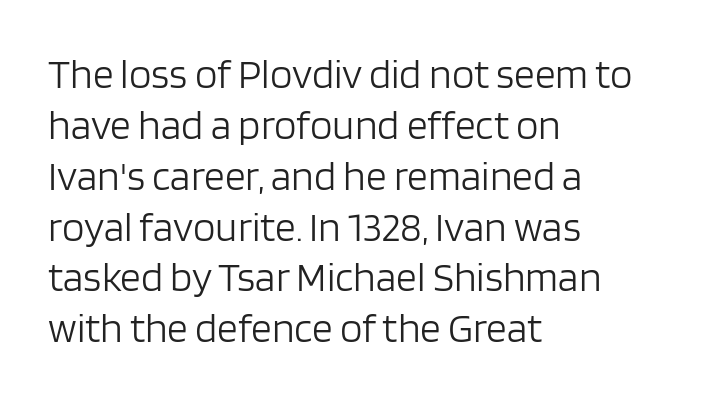
Q: Is the text bold? A: No.
Q: Is the text italic (slanted)? A: No, it is upright.
Q: Is the typeface a serif or a sans-serif typeface? A: Sans-serif.
Q: Is the text underlined? A: No.
Q: How is the paragraph aligned? A: Left-aligned.
Q: Is the spacing between letters normal or unusually wide? A: Normal.
Q: Width (condensed, normal, or wide)? A: Normal.
Q: Stroke contrast? A: Low.
Q: x-height? A: Large.
Q: Monospaced? A: No.
